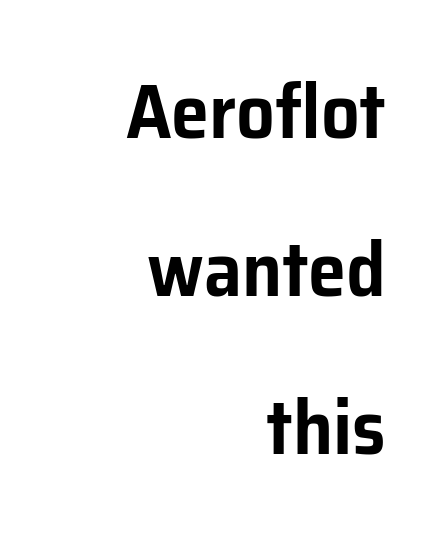
{"serif": "no", "italic": "no", "width": "normal", "stroke_contrast": "low", "x_height": "medium", "monospaced": "no", "underline": "no", "align": "right", "line_spacing": "loose", "line_spacing_ratio": 2.05, "letter_spacing": "normal", "letter_spacing_em": 0.0, "glyph_px": 77}
